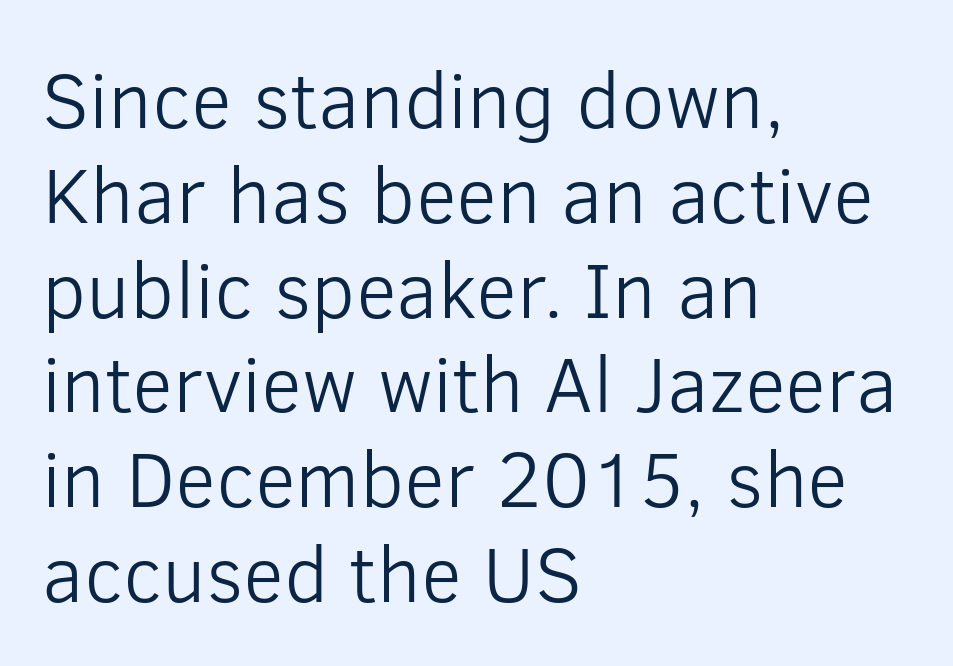
{"serif": "no", "italic": "no", "bold": "no", "weight": "light", "width": "normal", "stroke_contrast": "low", "x_height": "medium", "monospaced": "no", "underline": "no", "align": "left", "line_spacing_ratio": 1.2, "letter_spacing": "normal", "letter_spacing_em": 0.0, "glyph_px": 79}
